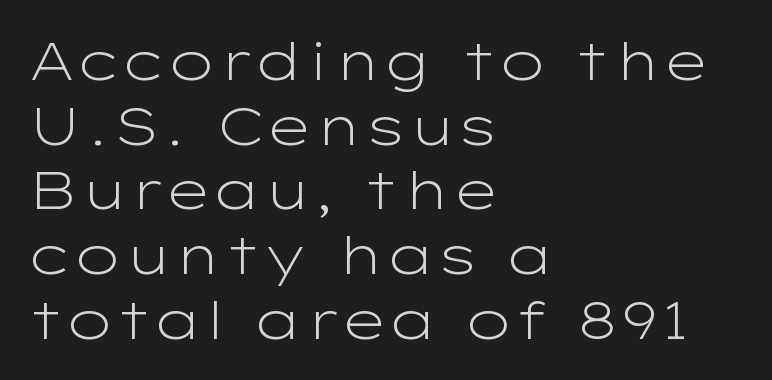
Q: Is the text bold? A: No.
Q: Is the text italic (slanted)? A: No, it is upright.
Q: Is the typeface a serif or a sans-serif typeface? A: Sans-serif.
Q: Is the text underlined? A: No.
Q: How is the paragraph aligned? A: Left-aligned.
Q: Is the spacing between letters normal or unusually wide? A: Normal.
Q: Width (condensed, normal, or wide)? A: Wide.
Q: Stroke contrast? A: Low.
Q: x-height? A: Medium.
Q: Monospaced? A: No.
